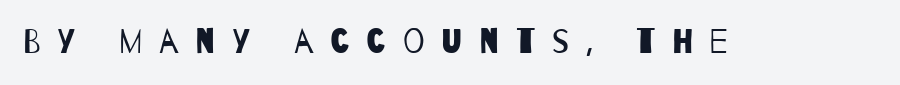
The image shows 34 px regular-weight, condensed sans-serif type; set unusually wide letter spacing (+0.49 em), not underlined; low stroke contrast and a large x-height.
